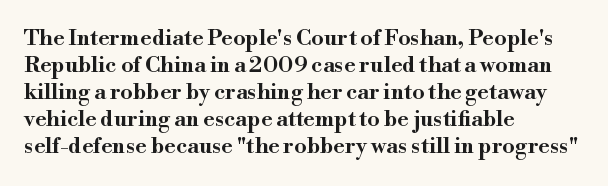
The image shows 22 px text type, upright; set left-aligned, line spacing 1.23x, normal letter spacing, not underlined.
